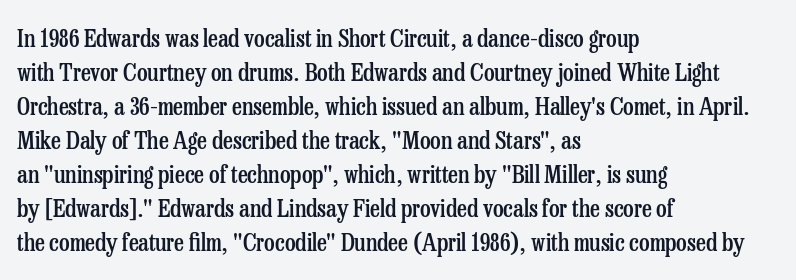
The image shows 24 px text type, upright; set left-aligned, normal line spacing (1.42x), normal letter spacing, not underlined.
